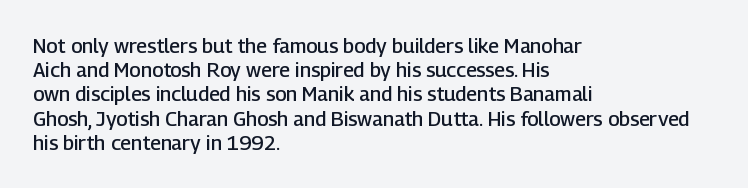
Decoration check: the copy has no underline. A typesetter would mark this as roman, not italic. The letters sit at their default tracking, neither squeezed nor spread. Each line starts at the same left margin while the right side varies. Each glyph is drawn with semibold strokes, heavier than normal yet not fully bold.
